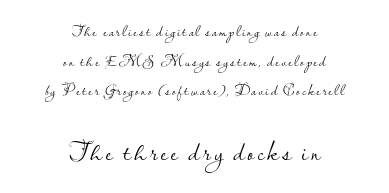
{"serif": "no", "bold": "no", "weight": "light", "width": "normal", "stroke_contrast": "low", "x_height": "small", "monospaced": "no", "underline": "no", "align": "center", "line_spacing_ratio": 1.85, "larger_block": "second", "size_ratio": 1.75, "glyph_px": 28}
